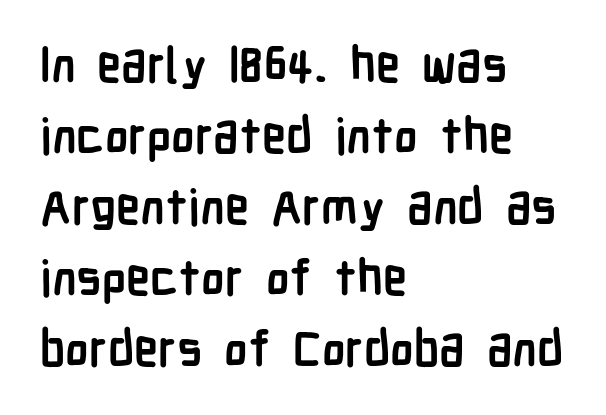
Q: Is the text bold? A: Yes.
Q: Is the text italic (slanted)? A: No, it is upright.
Q: Is the typeface a serif or a sans-serif typeface? A: Sans-serif.
Q: Is the text underlined? A: No.
Q: How is the paragraph aligned? A: Left-aligned.
Q: Is the spacing between letters normal or unusually wide? A: Normal.
Q: Is the spacing between lines tight, normal or loose? A: Normal.
Q: Width (condensed, normal, or wide)? A: Condensed.
Q: Stroke contrast? A: Low.
Q: x-height? A: Medium.
Q: Monospaced? A: No.
